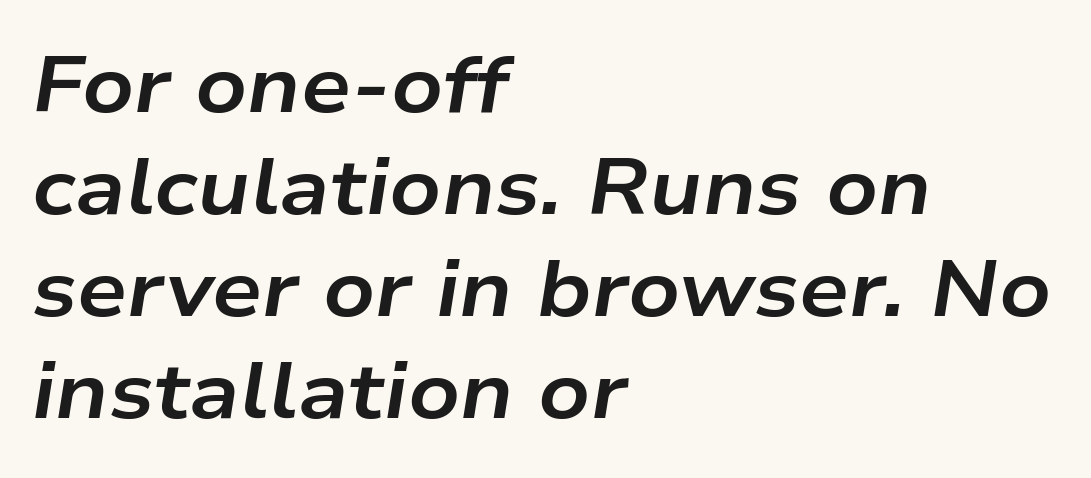
{"italic": "yes", "lean": "right", "slant_degrees": 9, "bold": "yes", "weight": "bold", "width": "wide", "stroke_contrast": "low", "x_height": "medium", "monospaced": "no", "underline": "no", "align": "left", "line_spacing": "normal", "line_spacing_ratio": 1.29, "letter_spacing": "normal", "letter_spacing_em": 0.0, "glyph_px": 79}
